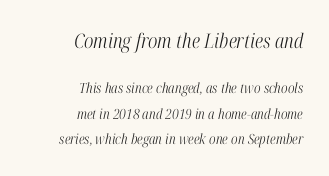
Bold? No — there's no thickening of the strokes. Honestly, there is no underline to notice here at all. Looking at the ascenders, they clearly lean. The compositor pushed each line to the right boundary. Bigger letters appear in the top chunk; the bottom chunk is reduced.
